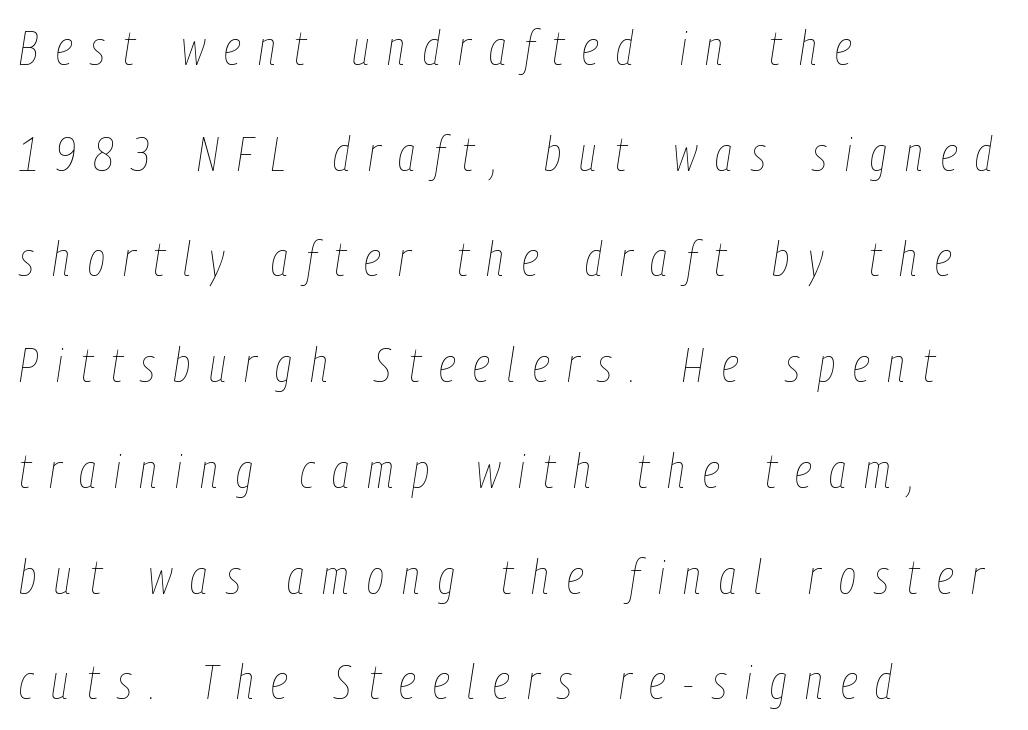
The baseline area is clear. The strokes carry an ordinary text weight at most. You could not count columns in this text — the font is proportionally spaced. Horizontal bands of white between lines are thick stripes. The letterforms stand isolated, each surrounded by extra space. The paragraph shown leans on its left margin.
